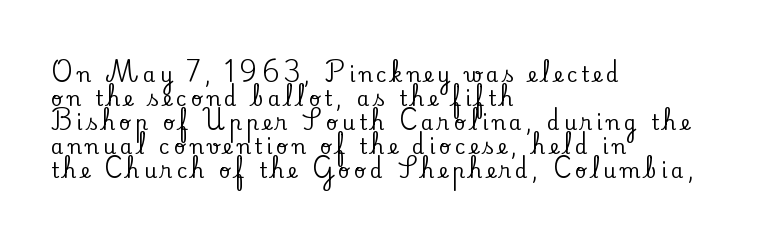
The specimen omits any rule beneath the text block's lines. This sample uses expanded letter spacing, leaving extra air between glyphs. If you drew a ruler down the left edge, every line would touch it. Does the lettering tilt? It doesn't — this is upright.
